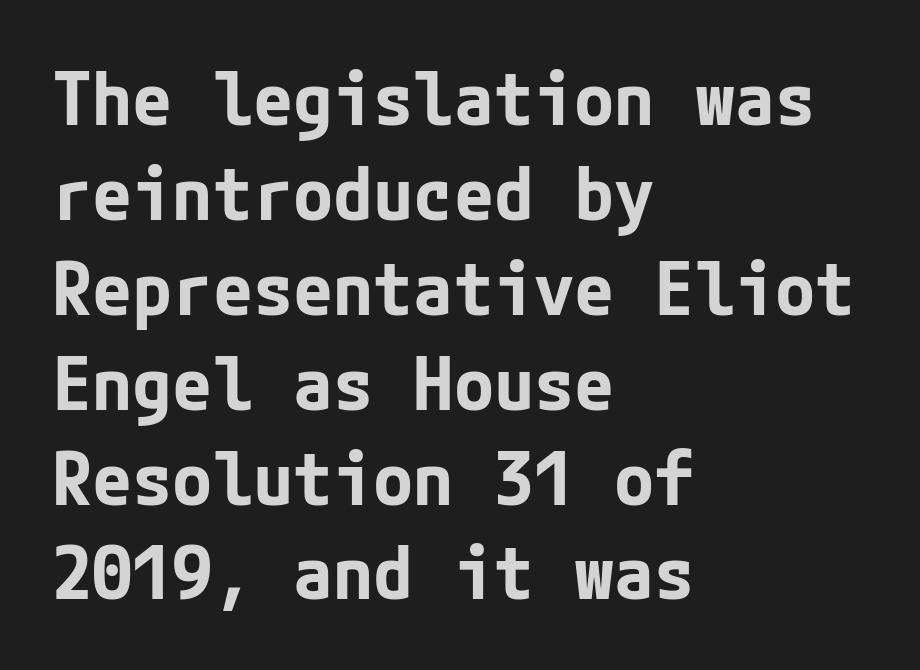
The image shows 73 px bold sans-serif type, upright; set left-aligned, normal line spacing (1.3x), normal letter spacing, not underlined; low stroke contrast and a medium x-height.
